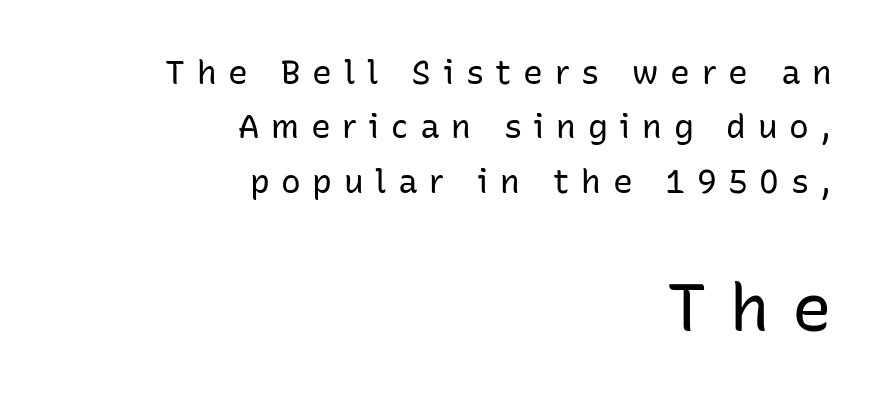
{"serif": "no", "italic": "no", "bold": "no", "weight": "regular", "width": "normal", "stroke_contrast": "low", "x_height": "medium", "monospaced": "no", "underline": "no", "align": "right", "line_spacing": "normal", "line_spacing_ratio": 1.65, "letter_spacing": "wide", "letter_spacing_em": 0.35, "larger_block": "second", "size_ratio": 2.0, "glyph_px": 66}
